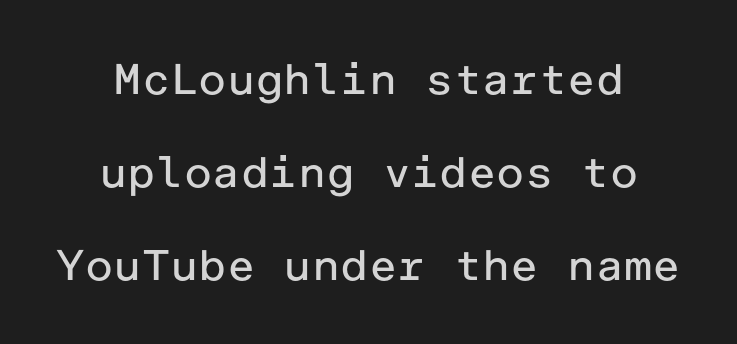
Q: Is the text bold? A: No.
Q: Is the text italic (slanted)? A: No, it is upright.
Q: Is the typeface a serif or a sans-serif typeface? A: Sans-serif.
Q: Is the text underlined? A: No.
Q: Is the spacing between letters normal or unusually wide? A: Normal.
Q: Is the spacing between lines tight, normal or loose? A: Loose.
Q: Width (condensed, normal, or wide)? A: Normal.
Q: Stroke contrast? A: Low.
Q: x-height? A: Medium.
